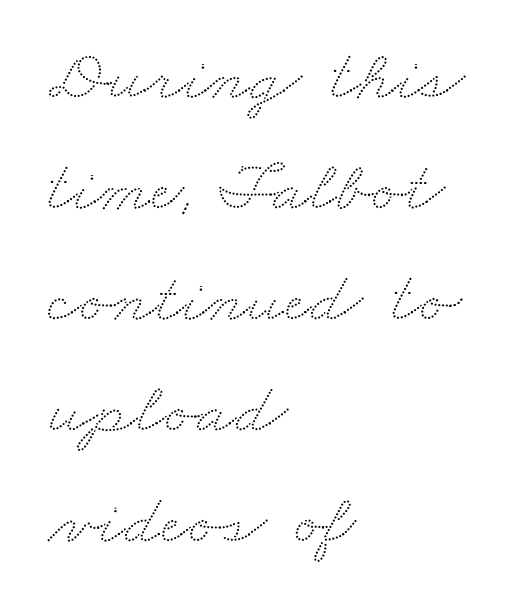
Each word holds together tightly as a unit, with standard inter-letter gaps. Note the varied advance widths — an 'i' is clearly narrower than an 'm'. Successive baselines arrive at the customary interval. Leftover space on each line is placed entirely after the last word.
